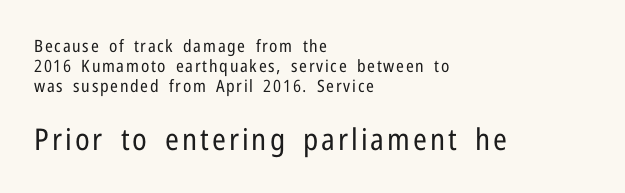
The image shows 30 px regular-weight, condensed sans-serif type, upright; set left-aligned, line spacing 1.19x, not underlined; the second (bottom) block is 1.76x larger; low stroke contrast and a medium x-height.
